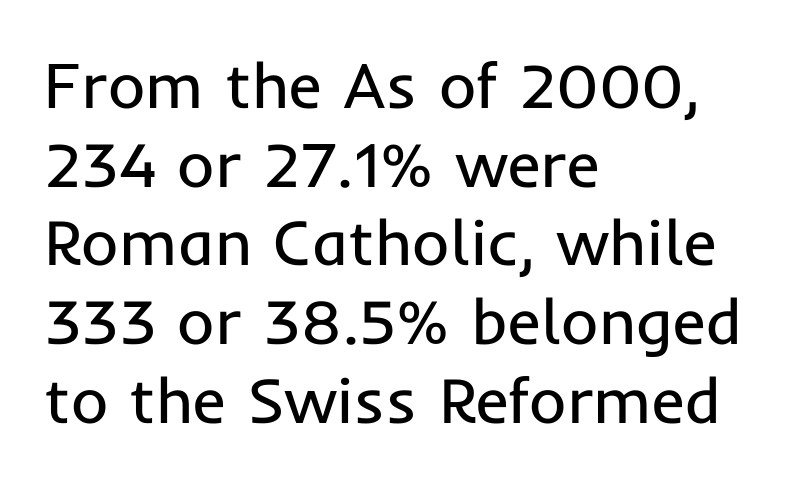
Caption: multi-line text, flush left, ragged right. There is no visible air inserted between adjacent glyphs. The space beneath each line is pristine and unruled. The font sits on the lighter half of the weight spectrum, regular included.
